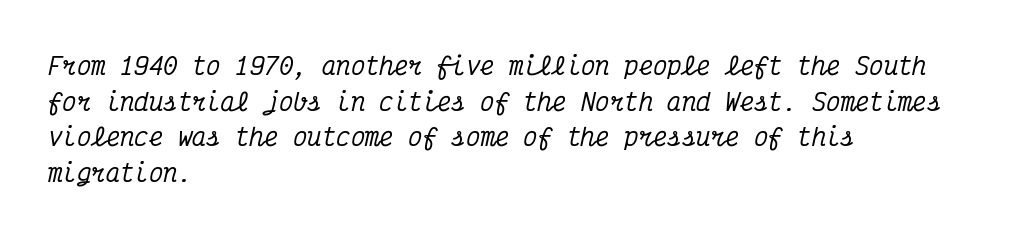
Characters follow at the spacing the type designer built in. Quick note: italic. Students, observe: this is what conventionally led text looks like. Is the block centered? No — it sits flush against the left margin.
